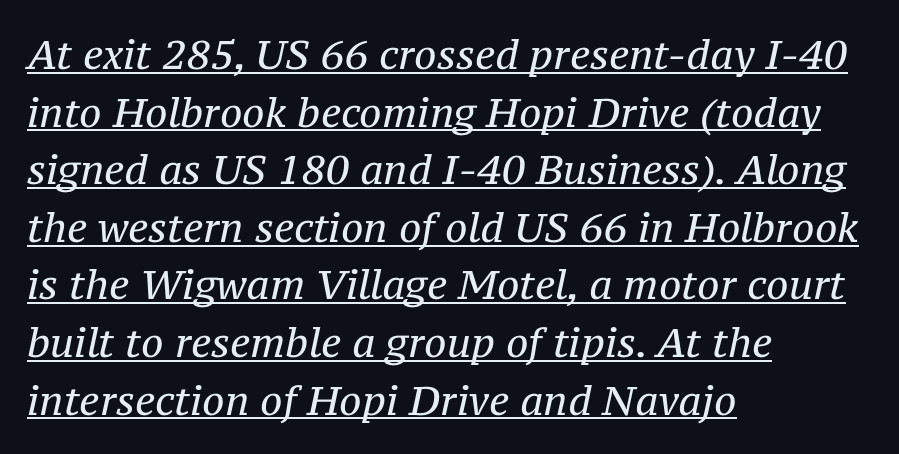
Here the designer chose a conventional face with non-uniform glyph widths. A typographer would call this underscored text. Every row of glyphs begins at an identical x-position on the left. The block of text has a typical density, with ordinary space between rows.
